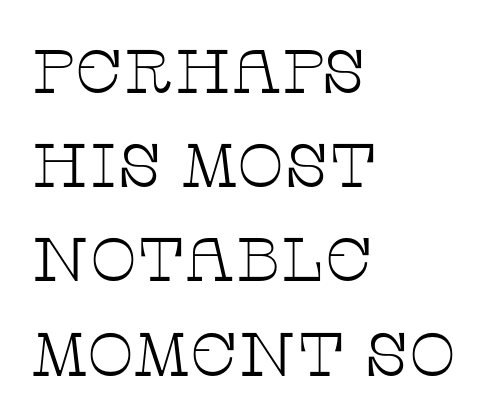
{"serif": "yes", "italic": "no", "bold": "no", "weight": "thin", "width": "wide", "stroke_contrast": "low", "x_height": "large", "monospaced": "no", "underline": "no", "align": "left", "line_spacing": "normal", "line_spacing_ratio": 1.52, "letter_spacing": "normal", "letter_spacing_em": 0.0, "glyph_px": 62}
